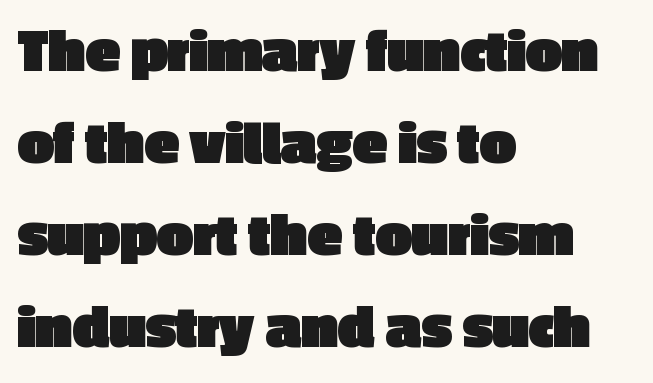
Q: Is the text bold? A: Yes.
Q: Is the text italic (slanted)? A: No, it is upright.
Q: Is the typeface a serif or a sans-serif typeface? A: Sans-serif.
Q: Is the text underlined? A: No.
Q: How is the paragraph aligned? A: Left-aligned.
Q: Is the spacing between letters normal or unusually wide? A: Normal.
Q: Is the spacing between lines tight, normal or loose? A: Normal.
Q: Width (condensed, normal, or wide)? A: Normal.
Q: x-height? A: Medium.
Q: Monospaced? A: No.
